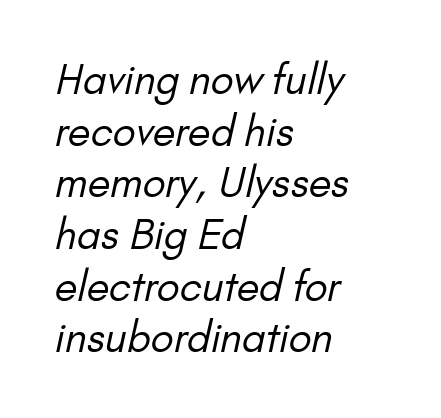
Q: Is the text bold? A: No.
Q: Is the typeface a serif or a sans-serif typeface? A: Sans-serif.
Q: Is the text underlined? A: No.
Q: How is the paragraph aligned? A: Left-aligned.
Q: Is the spacing between letters normal or unusually wide? A: Normal.
Q: Is the spacing between lines tight, normal or loose? A: Normal.
Q: Width (condensed, normal, or wide)? A: Normal.
Q: Stroke contrast? A: Low.
Q: x-height? A: Small.
Q: Monospaced? A: No.
